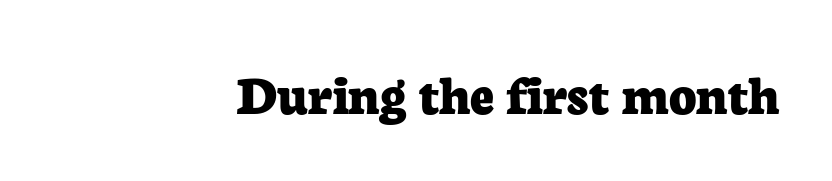
Q: Is the text bold? A: Yes.
Q: Is the text italic (slanted)? A: No, it is upright.
Q: Is the typeface a serif or a sans-serif typeface? A: Serif.
Q: Is the text underlined? A: No.
Q: How is the paragraph aligned? A: Right-aligned.
Q: Is the spacing between letters normal or unusually wide? A: Normal.
Q: Width (condensed, normal, or wide)? A: Normal.
Q: Stroke contrast? A: Low.
Q: x-height? A: Medium.
Q: Monospaced? A: No.
